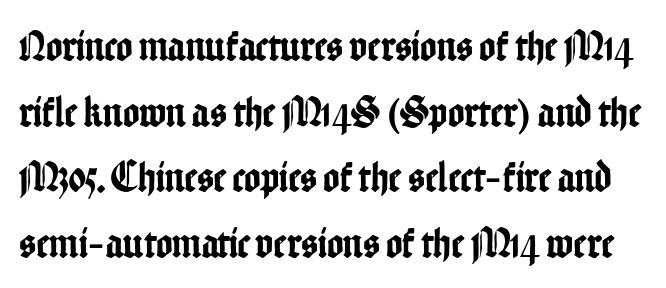
I'd call this a sans setting — the letters go barefoot. Has an underline been added? It has not. This rendering leaves character spacing at its baseline value. Posture: upright roman. Vertically, the passage feels balanced, rows spaced as you'd expect.
